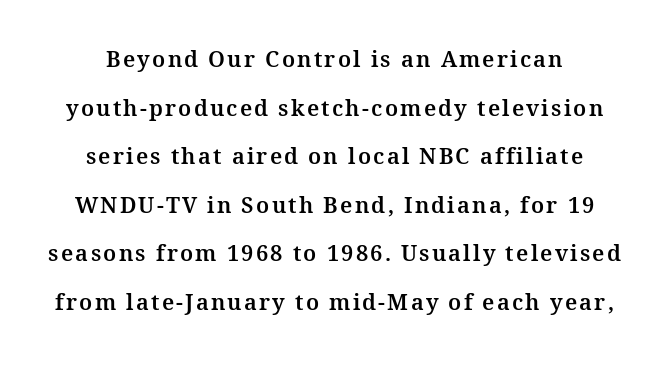
{"italic": "no", "underline": "no", "line_spacing": "loose", "line_spacing_ratio": 2.21, "glyph_px": 22}
